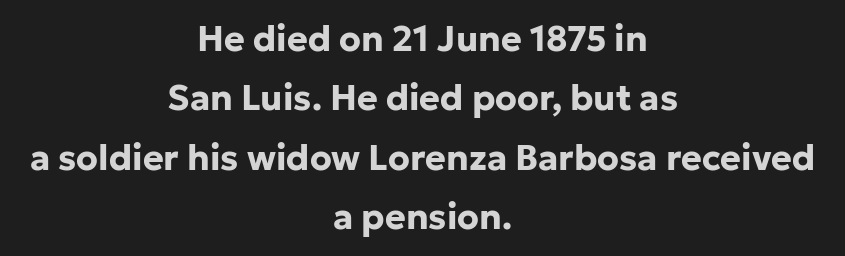
Q: Is the text bold? A: Yes.
Q: Is the text italic (slanted)? A: No, it is upright.
Q: Is the typeface a serif or a sans-serif typeface? A: Sans-serif.
Q: Is the text underlined? A: No.
Q: How is the paragraph aligned? A: Centered.
Q: Is the spacing between letters normal or unusually wide? A: Normal.
Q: Is the spacing between lines tight, normal or loose? A: Normal.
Q: Width (condensed, normal, or wide)? A: Normal.
Q: Stroke contrast? A: Low.
Q: x-height? A: Medium.
Q: Monospaced? A: No.
